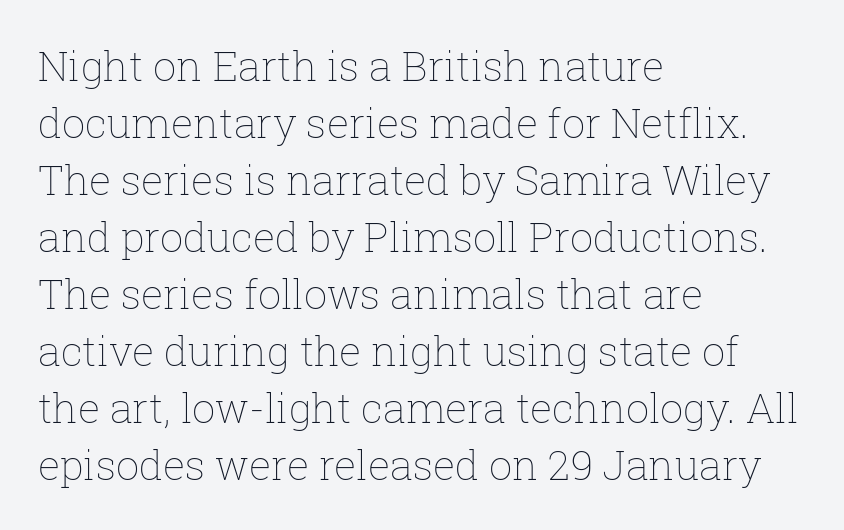
Teacher's note: observe the even left margin — that is flush-left alignment. Tracking value appears to be zero — textbook default spacing. The lettering holds an erect, upright posture throughout. The space between consecutive lines is moderate.
